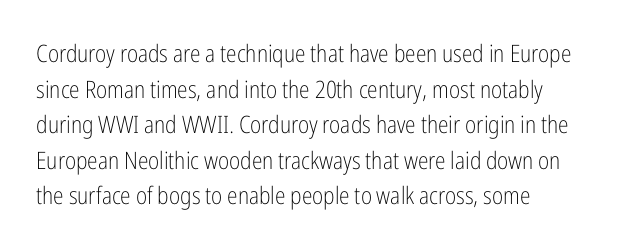
The image shows 24 px text type, upright; set normal line spacing (1.48x), normal letter spacing, not underlined.
